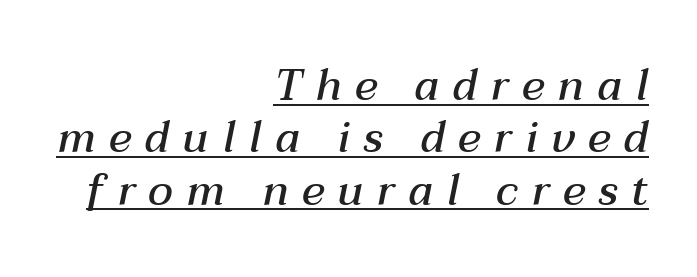
Q: Is the text bold? A: Semi-bold.
Q: Is the text italic (slanted)? A: Yes, it leans right by about 12 degrees.
Q: Is the text underlined? A: Yes.
Q: How is the paragraph aligned? A: Right-aligned.
Q: Is the spacing between letters normal or unusually wide? A: Unusually wide.
Q: Width (condensed, normal, or wide)? A: Normal.
Q: Stroke contrast? A: Medium.
Q: x-height? A: Medium.
Q: Monospaced? A: No.
